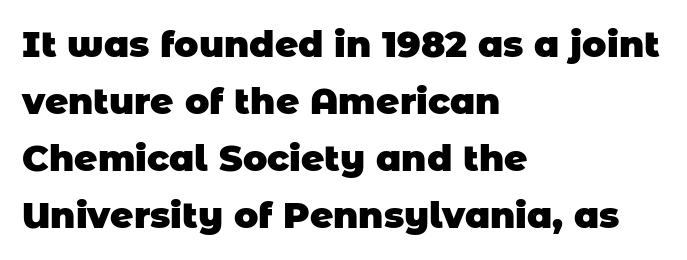
Nobody touched the tracking dial on this one. If you drew a ruler down the left edge, every line would touch it. Typographic density is high because the face is bold. The glyphs are unaccompanied by any horizontal stroke below them. These lines are rendered in a variable-pitch font. What's the leading like? Ordinary, nothing unusual.
